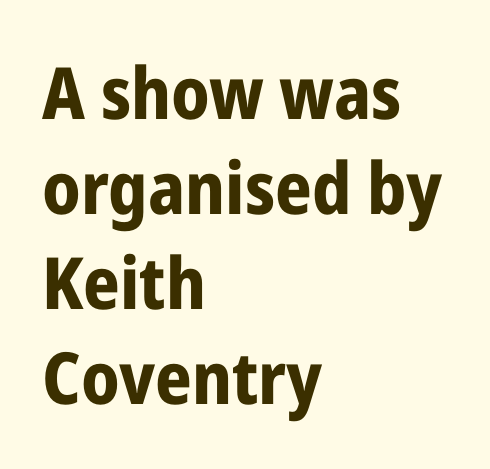
Grotesque or geometric, the face here clearly has no serifs. The face used here is rendered with its standard letterfit. A typesetter would call this proportional, since set widths differ per character. Notice how the stems are strictly vertical — no italics here. Any mark beneath the type? The region is blank. Summary of weight: heavy, a full bold.
